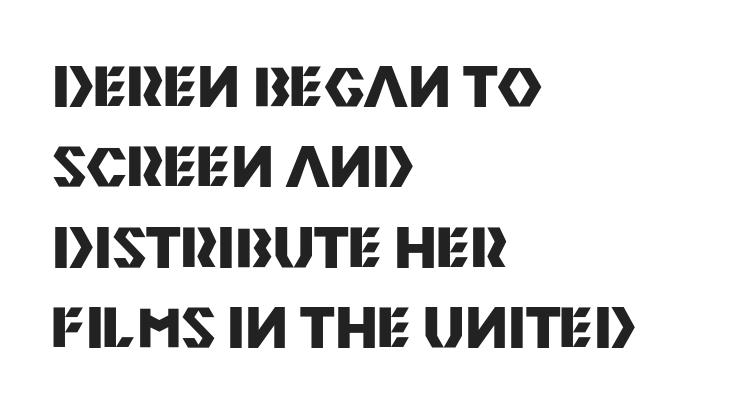
Q: Is the text bold? A: Yes.
Q: Is the text italic (slanted)? A: No, it is upright.
Q: Is the typeface a serif or a sans-serif typeface? A: Sans-serif.
Q: Is the text underlined? A: No.
Q: How is the paragraph aligned? A: Left-aligned.
Q: Is the spacing between letters normal or unusually wide? A: Normal.
Q: Is the spacing between lines tight, normal or loose? A: Normal.
Q: Width (condensed, normal, or wide)? A: Normal.
Q: Stroke contrast? A: Medium.
Q: x-height? A: Large.
Q: Monospaced? A: No.
